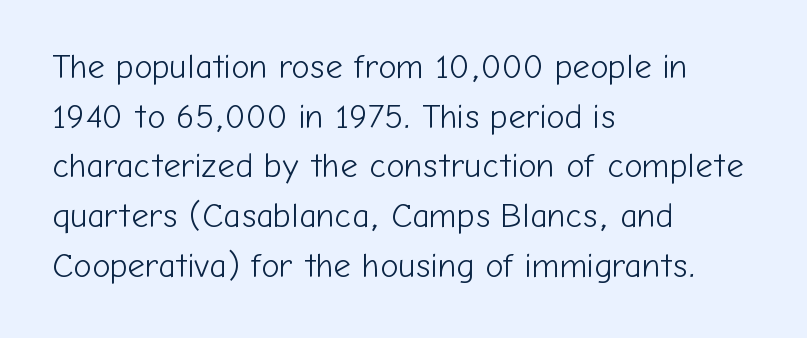
{"serif": "no", "italic": "no", "bold": "no", "weight": "light", "width": "normal", "stroke_contrast": "low", "x_height": "medium", "monospaced": "no", "underline": "no", "align": "left", "line_spacing": "normal", "line_spacing_ratio": 1.46, "letter_spacing": "normal", "letter_spacing_em": 0.0, "glyph_px": 34}
